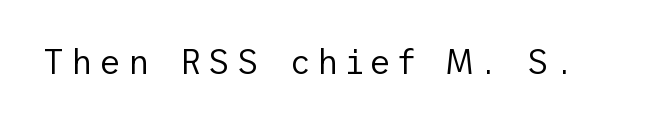
Q: Is the text bold? A: No.
Q: Is the text italic (slanted)? A: No, it is upright.
Q: Is the typeface a serif or a sans-serif typeface? A: Sans-serif.
Q: Is the text underlined? A: No.
Q: Width (condensed, normal, or wide)? A: Normal.
Q: Stroke contrast? A: Low.
Q: x-height? A: Medium.
